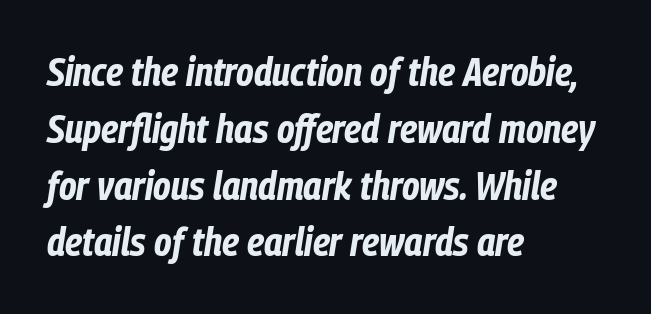
{"italic": "yes", "lean": "right", "slant_degrees": 9, "bold": "yes", "weight": "bold", "width": "condensed", "stroke_contrast": "low", "x_height": "medium", "monospaced": "no", "underline": "no", "align": "left", "line_spacing": "normal", "line_spacing_ratio": 1.42, "letter_spacing": "normal", "letter_spacing_em": 0.0, "glyph_px": 40}
